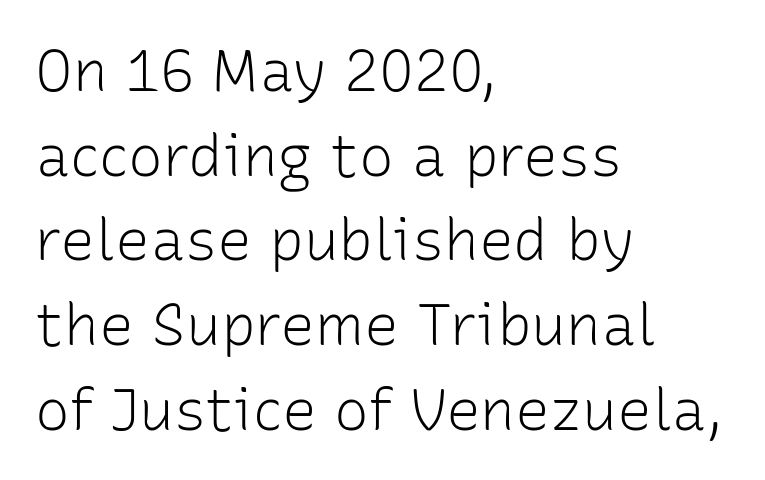
The image shows 58 px light sans-serif type, upright; set left-aligned, normal line spacing (1.46x), normal letter spacing, not underlined; low stroke contrast and a medium x-height.
